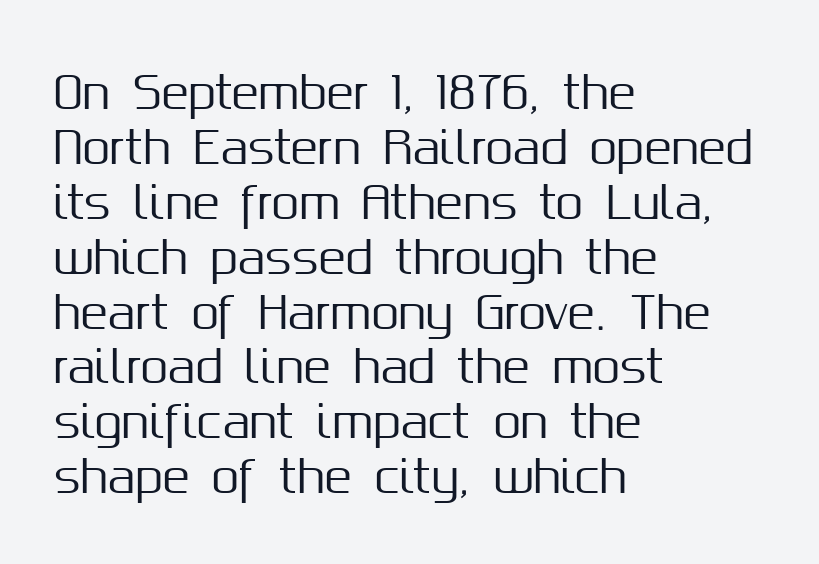
Q: Is the text italic (slanted)? A: No, it is upright.
Q: Is the typeface a serif or a sans-serif typeface? A: Sans-serif.
Q: Is the text underlined? A: No.
Q: How is the paragraph aligned? A: Left-aligned.
Q: Is the spacing between letters normal or unusually wide? A: Normal.
Q: Width (condensed, normal, or wide)? A: Normal.
Q: Stroke contrast? A: Medium.
Q: x-height? A: Medium.
Q: Monospaced? A: No.
